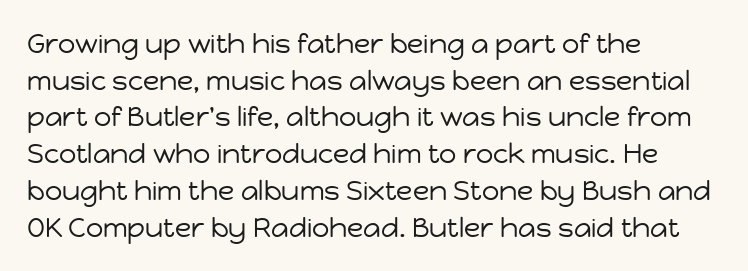
Reading down the block, your eye returns to a fixed left position each line. Do the letters lean? They stand straight. The strip under each line holds only bare page. Bold? No — there's no thickening of the strokes. Line spacing here is normal. Glyph-to-glyph distance matches everyday printed text.
